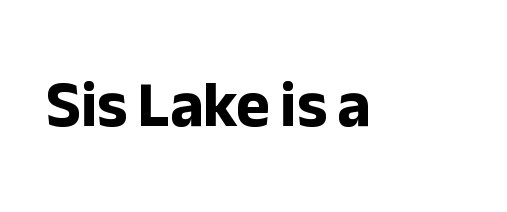
{"serif": "no", "italic": "no", "bold": "yes", "weight": "bold", "width": "normal", "stroke_contrast": "low", "x_height": "medium", "monospaced": "no", "underline": "no", "letter_spacing": "normal", "letter_spacing_em": 0.0, "glyph_px": 64}
